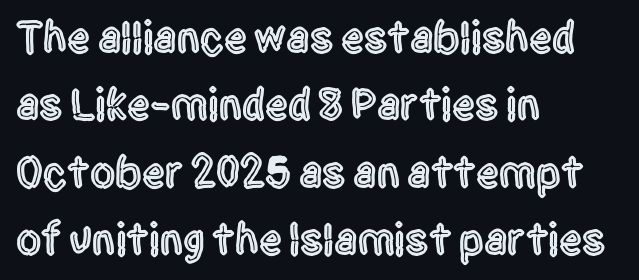
Q: Is the text italic (slanted)? A: No, it is upright.
Q: Is the typeface a serif or a sans-serif typeface? A: Sans-serif.
Q: Is the text underlined? A: No.
Q: How is the paragraph aligned? A: Left-aligned.
Q: Is the spacing between letters normal or unusually wide? A: Normal.
Q: Is the spacing between lines tight, normal or loose? A: Normal.
Q: Width (condensed, normal, or wide)? A: Condensed.
Q: x-height? A: Large.
Q: Monospaced? A: No.
